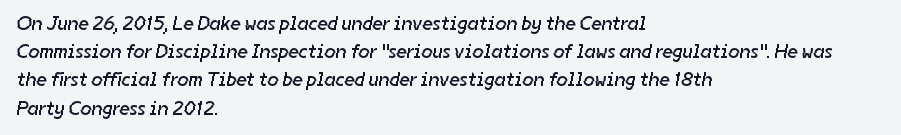
Q: Is the text bold? A: No.
Q: Is the text underlined? A: No.
Q: How is the paragraph aligned? A: Left-aligned.
Q: Is the spacing between letters normal or unusually wide? A: Normal.
Q: Is the spacing between lines tight, normal or loose? A: Normal.
